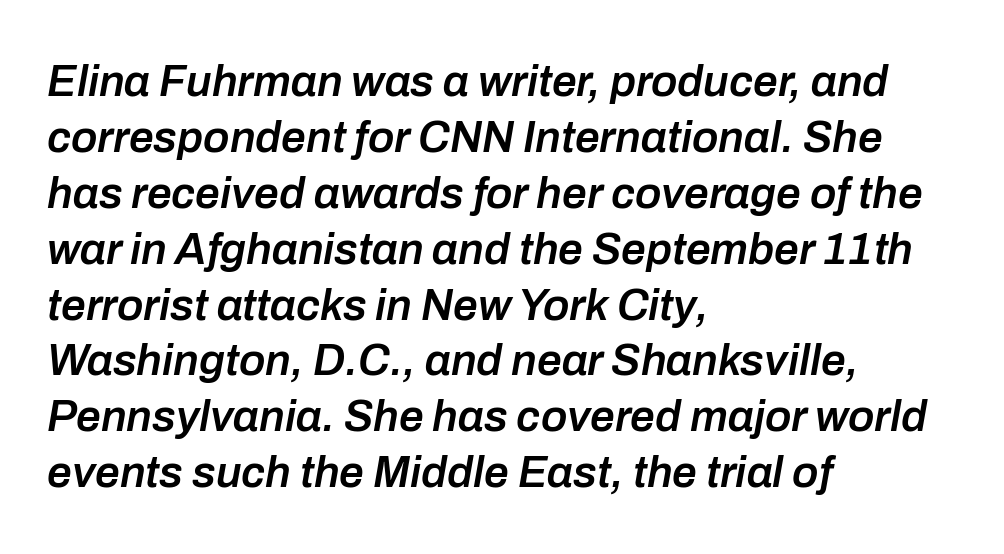
The image shows 44 px semibold type, italic (leaning right); set left-aligned, normal line spacing (1.27x), normal letter spacing, not underlined; low stroke contrast and a medium x-height.
